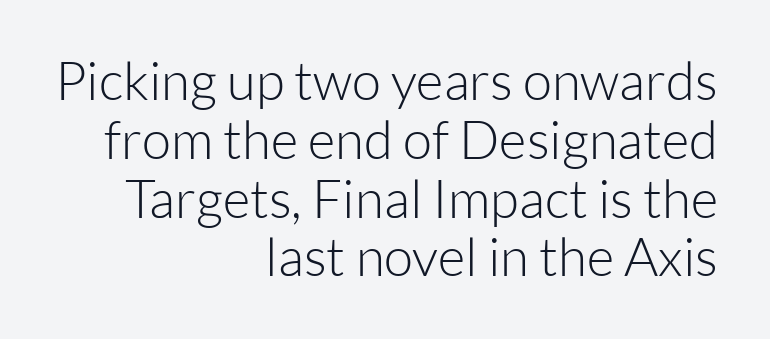
Vertical spacing — tight. Think of a printed novel: that variable character pitch is what you see here. The lines are quadded right. You can tell it's not italic because the verticals are truly vertical. The designer went with a sans here, leaving each stem footless.
